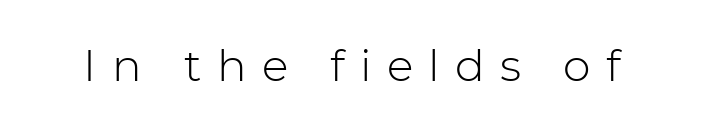
{"serif": "no", "italic": "no", "bold": "no", "weight": "light", "width": "normal", "stroke_contrast": "low", "x_height": "medium", "monospaced": "no", "underline": "no", "letter_spacing": "wide", "letter_spacing_em": 0.35, "glyph_px": 44}
